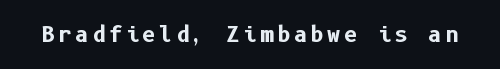
The image shows 21 px bold type, upright; set not underlined.
